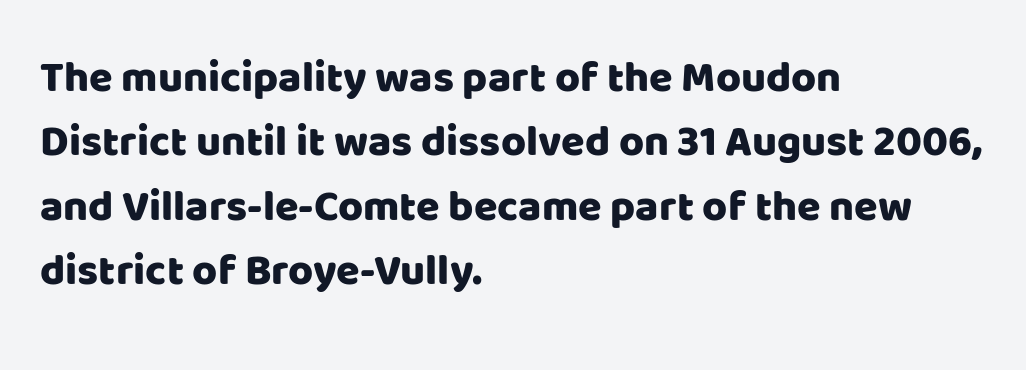
Q: Is the text italic (slanted)? A: No, it is upright.
Q: Is the typeface a serif or a sans-serif typeface? A: Sans-serif.
Q: Is the text underlined? A: No.
Q: How is the paragraph aligned? A: Left-aligned.
Q: Is the spacing between letters normal or unusually wide? A: Normal.
Q: Is the spacing between lines tight, normal or loose? A: Normal.
Q: Width (condensed, normal, or wide)? A: Normal.
Q: Stroke contrast? A: Low.
Q: x-height? A: Large.
Q: Monospaced? A: No.
